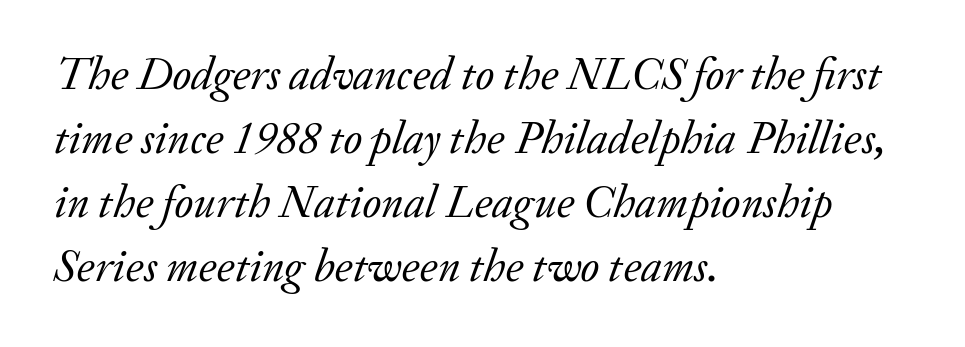
{"serif": "yes", "italic": "yes", "lean": "right", "slant_degrees": 20, "bold": "no", "weight": "regular", "width": "normal", "stroke_contrast": "low", "x_height": "small", "monospaced": "no", "underline": "no", "align": "left", "line_spacing": "normal", "line_spacing_ratio": 1.39, "letter_spacing": "normal", "letter_spacing_em": 0.0, "glyph_px": 46}
